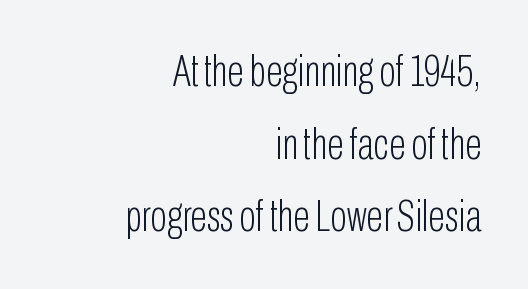
Q: Is the text bold? A: No.
Q: Is the text italic (slanted)? A: No, it is upright.
Q: Is the typeface a serif or a sans-serif typeface? A: Sans-serif.
Q: Is the text underlined? A: No.
Q: How is the paragraph aligned? A: Right-aligned.
Q: Is the spacing between letters normal or unusually wide? A: Normal.
Q: Is the spacing between lines tight, normal or loose? A: Normal.
Q: Width (condensed, normal, or wide)? A: Condensed.
Q: Stroke contrast? A: Low.
Q: x-height? A: Medium.
Q: Monospaced? A: No.
